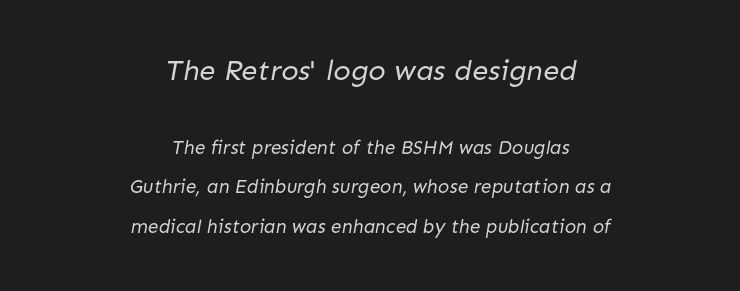
{"serif": "no", "bold": "no", "weight": "regular", "width": "normal", "stroke_contrast": "low", "x_height": "medium", "monospaced": "no", "underline": "no", "align": "center", "line_spacing": "loose", "line_spacing_ratio": 2.08, "letter_spacing": "normal", "letter_spacing_em": 0.0, "larger_block": "first", "size_ratio": 1.53, "glyph_px": 29}
